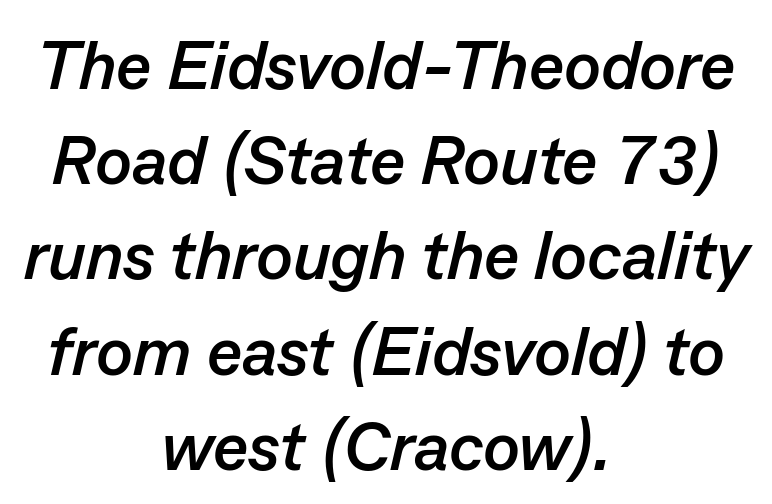
Heft: maximum for text — a bold. Tall strokes in this sample are angled rather than plumb. Regular leading. The rendering uses natural spacing where letterforms have individual widths. The glyphs are unaccompanied by any horizontal stroke below them.
